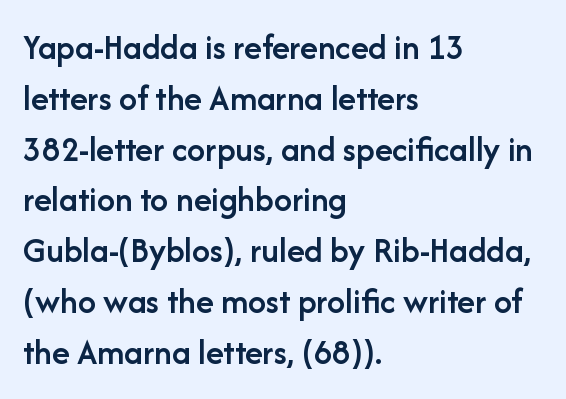
{"serif": "no", "italic": "no", "bold": "semi", "weight": "semibold", "width": "normal", "stroke_contrast": "low", "x_height": "medium", "monospaced": "no", "underline": "no", "align": "left", "line_spacing": "normal", "line_spacing_ratio": 1.41, "letter_spacing": "normal", "letter_spacing_em": 0.0, "glyph_px": 36}
